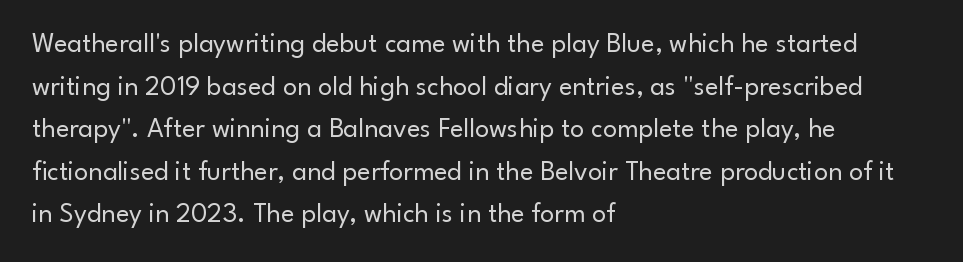
Q: Is the text bold? A: No.
Q: Is the text italic (slanted)? A: No, it is upright.
Q: Is the typeface a serif or a sans-serif typeface? A: Sans-serif.
Q: Is the text underlined? A: No.
Q: How is the paragraph aligned? A: Left-aligned.
Q: Is the spacing between letters normal or unusually wide? A: Normal.
Q: Is the spacing between lines tight, normal or loose? A: Normal.
Q: Width (condensed, normal, or wide)? A: Normal.
Q: Stroke contrast? A: Low.
Q: x-height? A: Small.
Q: Monospaced? A: No.
